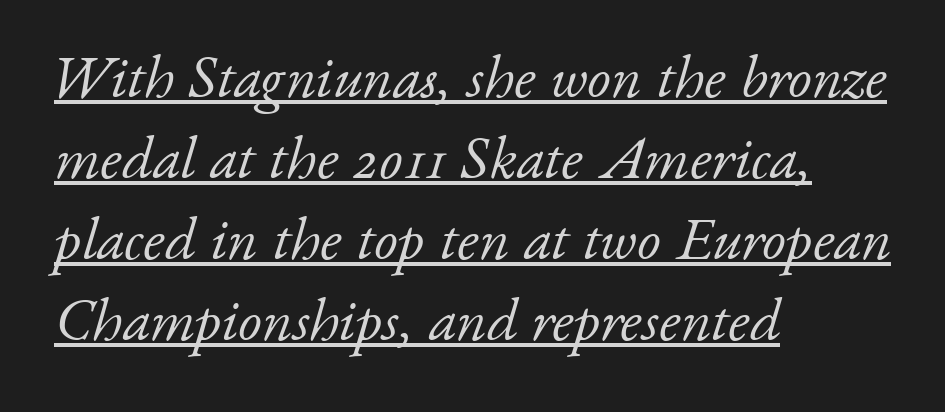
Each letter keeps its own natural width here, so spacing adapts to shape. Successive baselines arrive at the customary interval. Looking at the ascenders, they clearly lean. Where is the straight margin? On the left. Tracking value appears to be zero — textbook default spacing.
